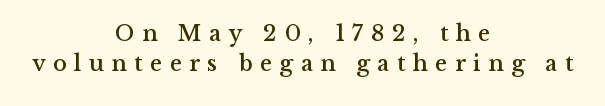
The image shows 23 px text type, upright; set centered, normal line spacing (1.31x), unusually wide letter spacing (+0.33 em), not underlined.
